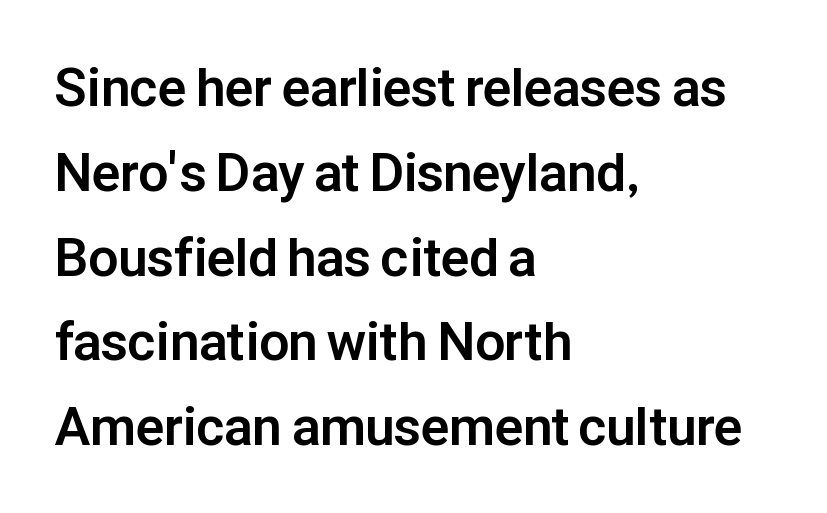
Characters follow at the spacing the type designer built in. Does the leading feel generous? No, just average. The letters carry no serifs — their stems end cleanly without finishing strokes. Each row of text sits above clean, open space. These lines carry a lot of weight — the face is fully bold. Do the characters align in a grid? No, the font is proportional.
